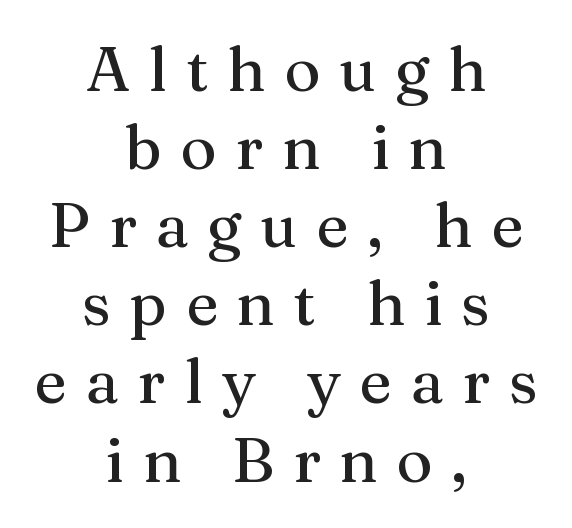
Each new line begins a customary step beneath the previous one. Is this a fixed-width face? No — the glyphs have proportional, varying widths. In CSS terms this would be text-align: center. Designer's note — italics off, roman on. Only glyphs here, with clear space below each row. In terms of letterform style, serifs are clearly present.
